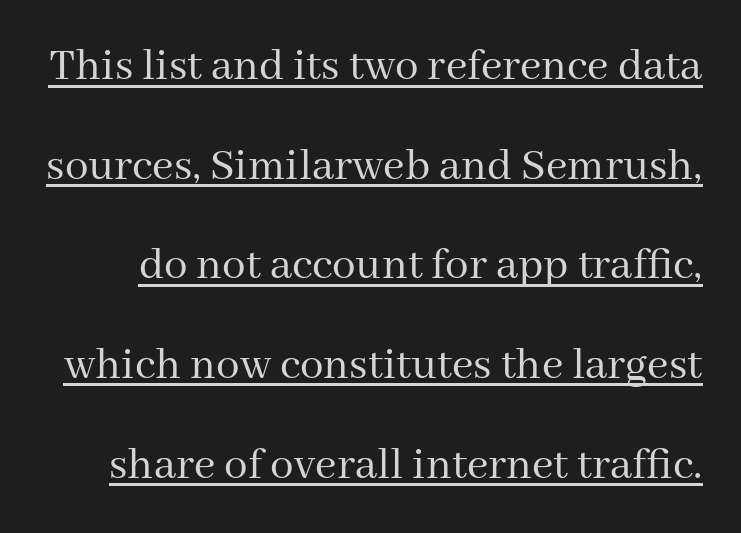
The image shows 47 px regular-weight serif type, upright; set loose line spacing (2.12x), normal letter spacing, underlined; medium stroke contrast and a medium x-height.
